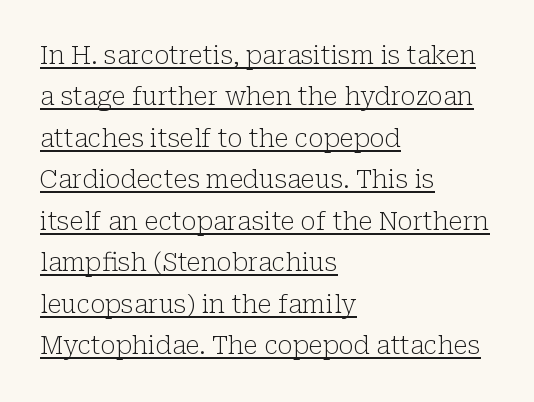
{"italic": "no", "bold": "no", "underline": "yes", "align": "left", "line_spacing": "normal", "line_spacing_ratio": 1.66, "letter_spacing": "normal", "letter_spacing_em": 0.0, "glyph_px": 25}
